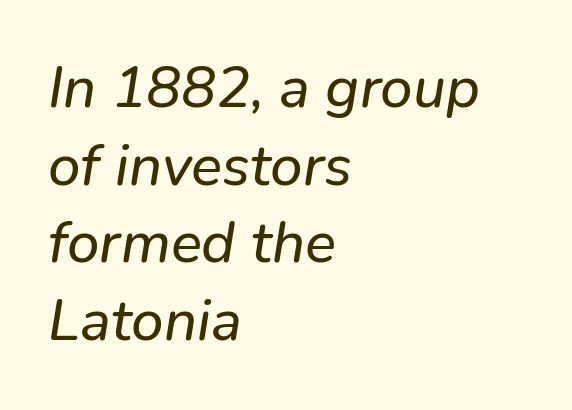
Q: Is the typeface a serif or a sans-serif typeface? A: Sans-serif.
Q: Is the text underlined? A: No.
Q: How is the paragraph aligned? A: Left-aligned.
Q: Is the spacing between letters normal or unusually wide? A: Normal.
Q: Is the spacing between lines tight, normal or loose? A: Normal.
Q: Width (condensed, normal, or wide)? A: Normal.
Q: Stroke contrast? A: Low.
Q: x-height? A: Medium.
Q: Monospaced? A: No.
